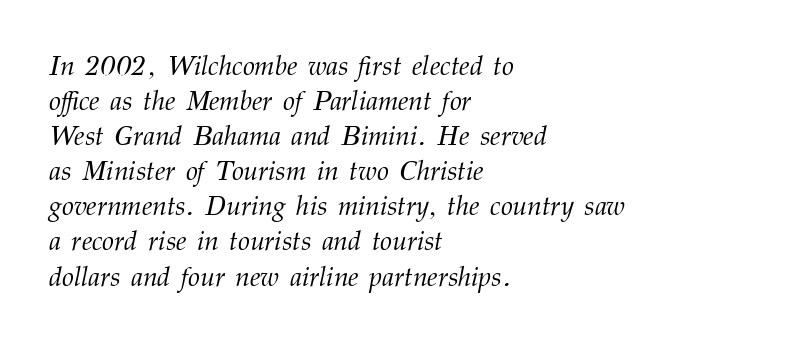
Check under the words: just untouched page. The weight tops out at a normal text grade. Style check: oblique. The rendering uses a moderate line-height, typical for paragraphs.
